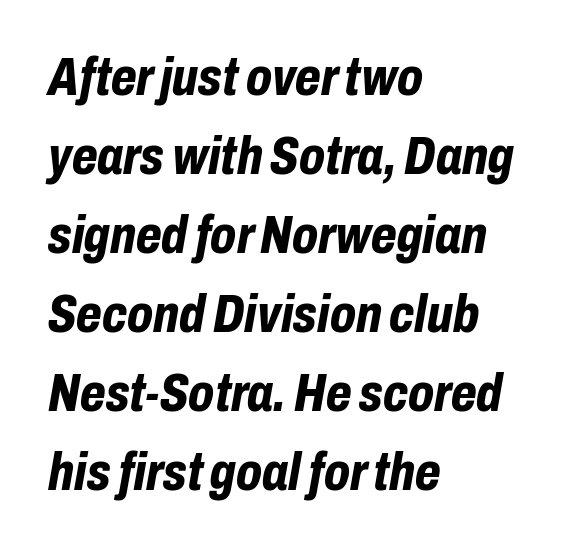
The zone under the glyphs is completely vacant. In CSS terms this would be text-align: left. Is this a fixed-width face? No — the glyphs have proportional, varying widths. What stands out about the letter spacing? Nothing — it is the standard amount. The typography opts for an oblique posture over an upright one. Vertical spacing — default.
